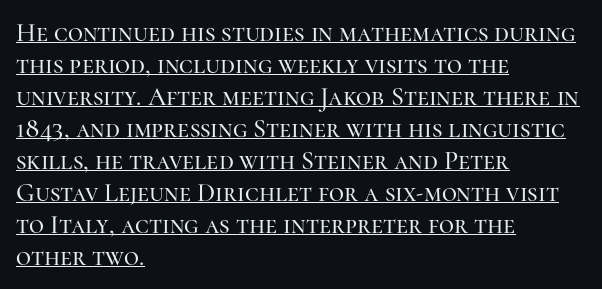
{"italic": "no", "underline": "yes", "align": "left", "line_spacing_ratio": 1.23, "letter_spacing": "normal", "letter_spacing_em": 0.0, "glyph_px": 26}
